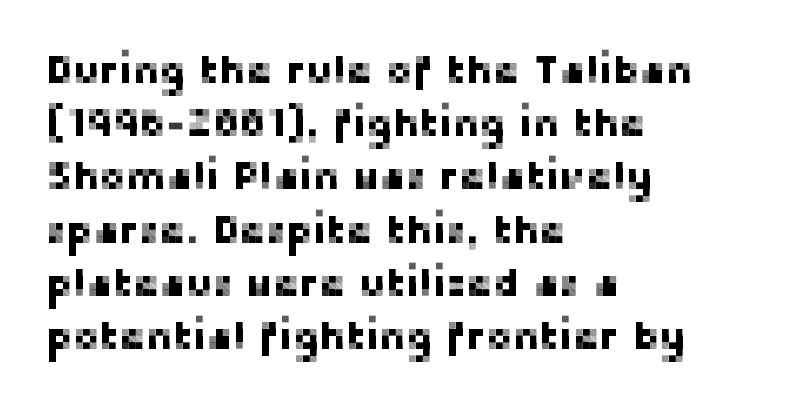
The image shows 40 px sans-serif type, upright; set left-aligned, normal line spacing (1.33x), normal letter spacing, not underlined; low stroke contrast and a medium x-height.
